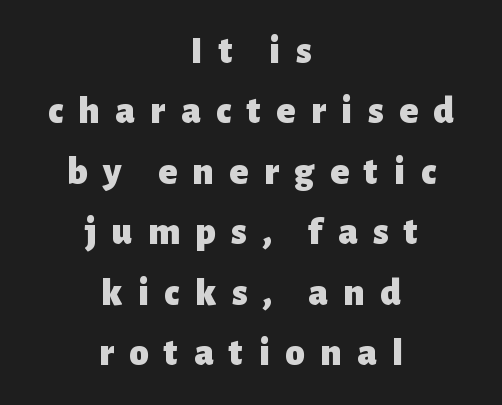
The whitespace from short lines is split evenly between both sides. You can tell from the bare stems that sans-serif type was used. The strip under each line holds only bare page. Compared with typical body copy, the letter spacing here is much looser. Is the type bold? Yes — the strokes are clearly thick and heavy.
